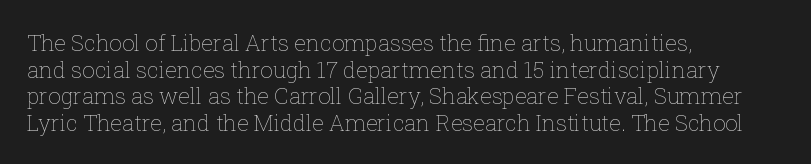
The image shows 22 px text type, upright; set left-aligned, line spacing 1.21x, normal letter spacing, not underlined.
